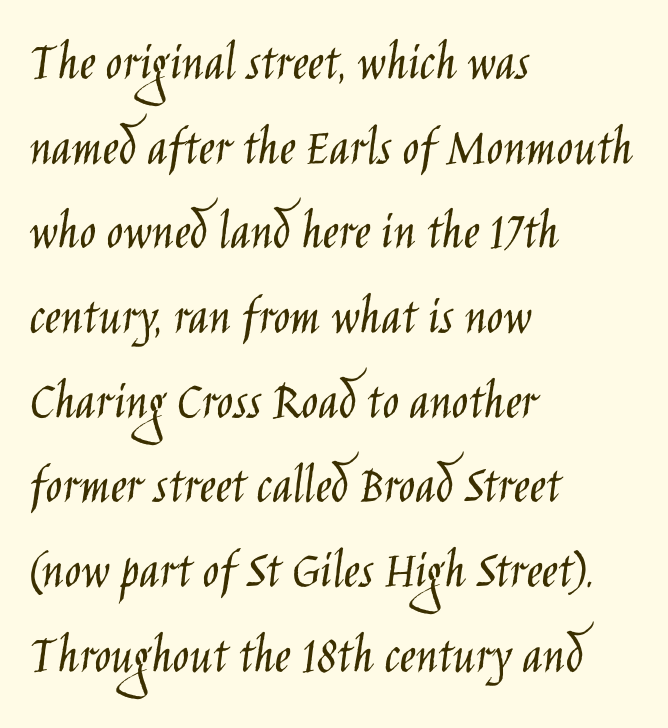
{"serif": "no", "bold": "no", "weight": "light", "width": "condensed", "stroke_contrast": "low", "x_height": "large", "monospaced": "no", "underline": "no", "align": "left", "line_spacing": "normal", "line_spacing_ratio": 1.54, "letter_spacing": "normal", "letter_spacing_em": 0.0, "glyph_px": 55}
